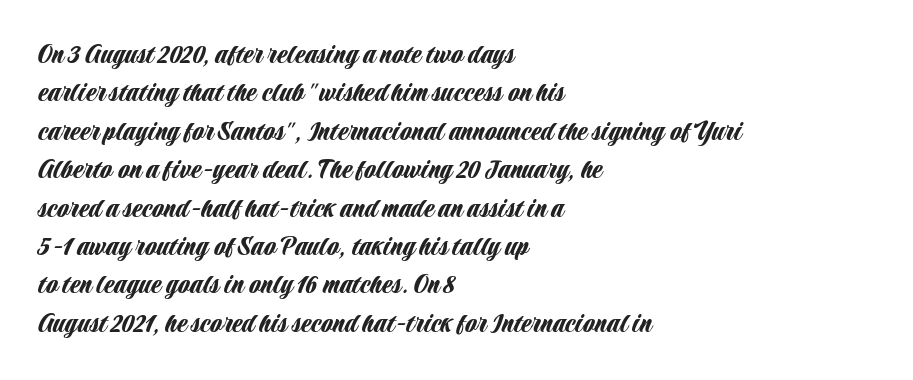
{"serif": "no", "width": "condensed", "stroke_contrast": "low", "x_height": "large", "monospaced": "no", "underline": "no", "align": "left", "line_spacing": "normal", "line_spacing_ratio": 1.28, "letter_spacing": "normal", "letter_spacing_em": 0.0, "glyph_px": 30}
